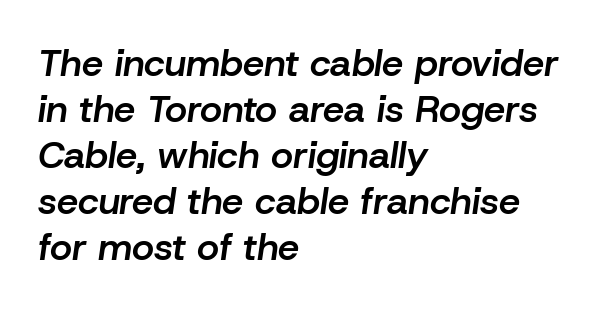
The image shows 38 px semibold type, italic (leaning right); set left-aligned, line spacing 1.21x, normal letter spacing, not underlined; low stroke contrast and a medium x-height.
